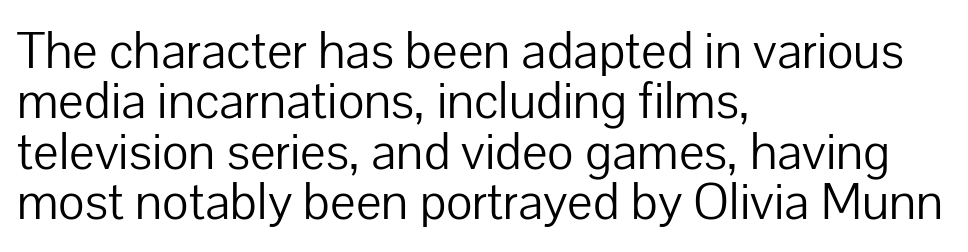
To sum up the face: it is a sans, with no serifs. Each new line begins almost immediately beneath the previous one. Proportional: the letters do not fall into vertical columns. Underlining? Definitely not there. Unbolded letterforms with no extra heft.
